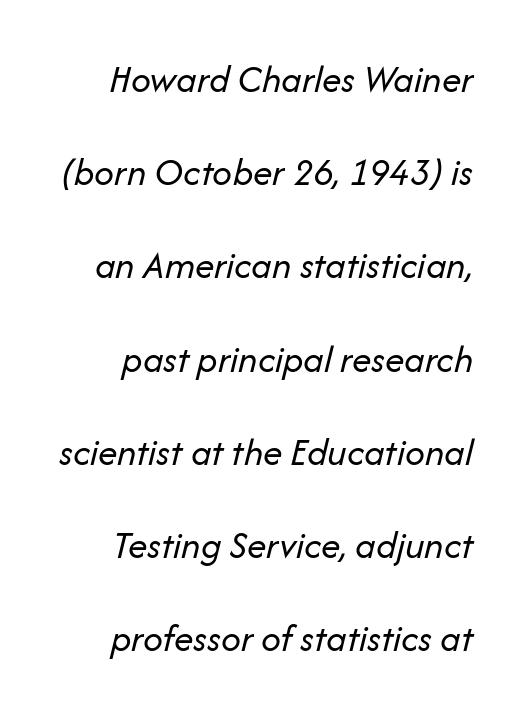
The image shows 39 px regular-weight type, italic (leaning right); set loose line spacing (2.39x), normal letter spacing, not underlined; low stroke contrast and a medium x-height.
